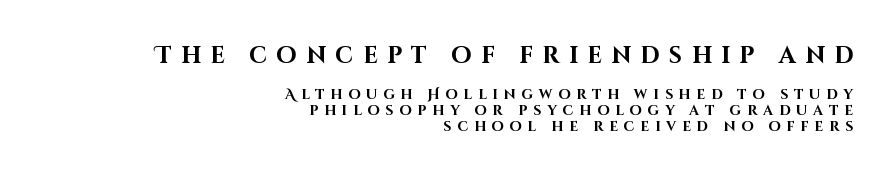
{"italic": "no", "bold": "yes", "underline": "no", "align": "right", "line_spacing": "tight", "line_spacing_ratio": 1.15, "letter_spacing": "wide", "letter_spacing_em": 0.41, "larger_block": "first", "size_ratio": 1.64, "glyph_px": 23}
